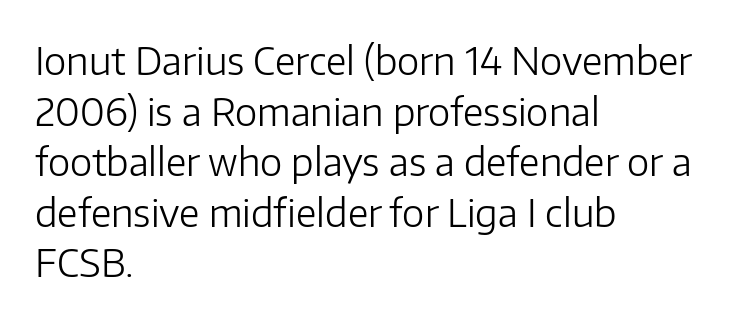
Posture: straight, roman, zero tilt. There is no visible air inserted between adjacent glyphs. One-word summary of the alignment: left. Successive baselines arrive at the customary interval. Look at the bottom of the vertical strokes: they stop flat, with no serifs. The words here are not underlined.
